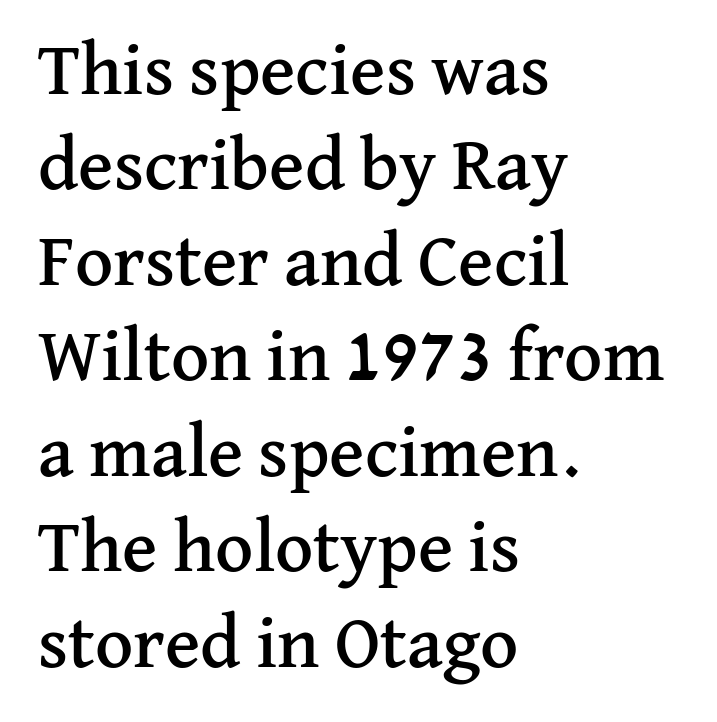
Clear beneath every line of the passage. The type family on display is of the serif kind. Posture: upright roman. Vertically, the passage feels balanced, rows spaced as you'd expect.
